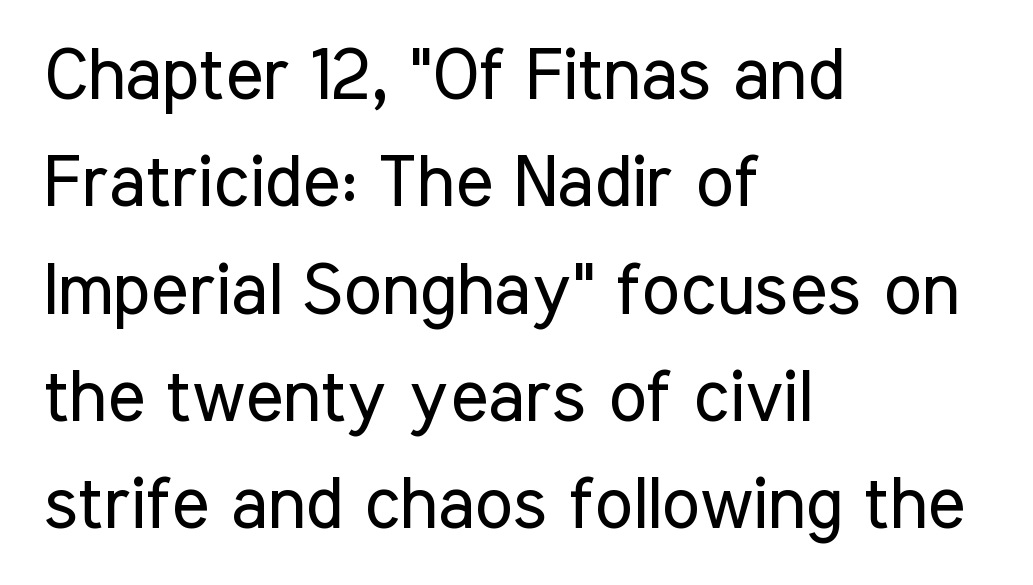
The image shows 72 px regular-weight, condensed sans-serif type, upright; set left-aligned, normal line spacing (1.49x), normal letter spacing, not underlined; low stroke contrast and a medium x-height.
